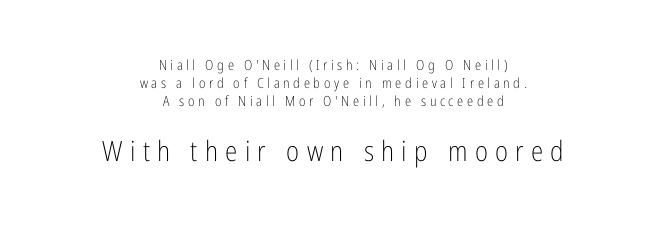
{"serif": "no", "italic": "no", "bold": "no", "weight": "light", "width": "condensed", "stroke_contrast": "low", "x_height": "medium", "monospaced": "no", "underline": "no", "align": "center", "line_spacing": "normal", "line_spacing_ratio": 1.28, "letter_spacing": "wide", "letter_spacing_em": 0.26, "larger_block": "second", "size_ratio": 2.0, "glyph_px": 28}
